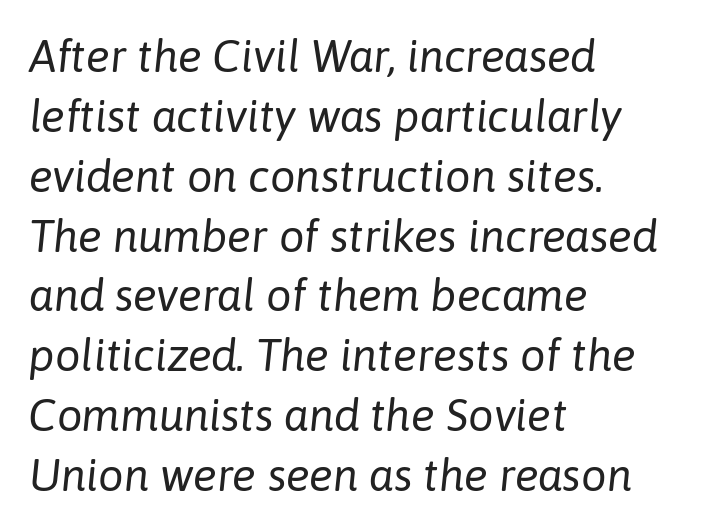
Spacing between characters is what you'd get straight out of the box. Rule under the text: the space is simply empty. Posture: slanted. Counters stay open thanks to moderate or lighter strokes. These lines stack with their left ends in a neat column. The letters advance in unequal steps, a hallmark of proportional type.
